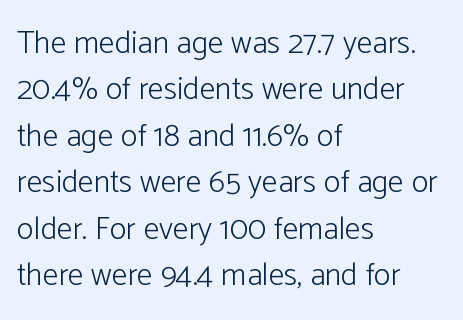
The image shows 32 px light sans-serif type, upright; set left-aligned, normal line spacing (1.45x), normal letter spacing, not underlined; low stroke contrast and a medium x-height.
